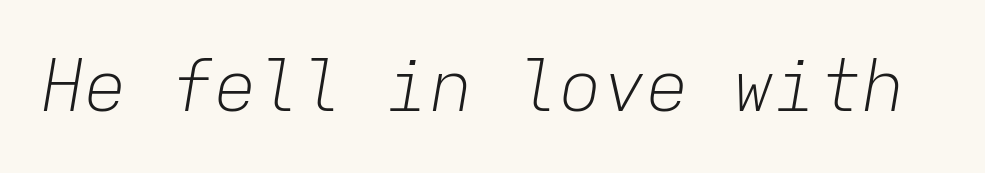
The image shows 72 px light type, italic (leaning right), monospaced; set normal letter spacing, not underlined; low stroke contrast and a medium x-height.
